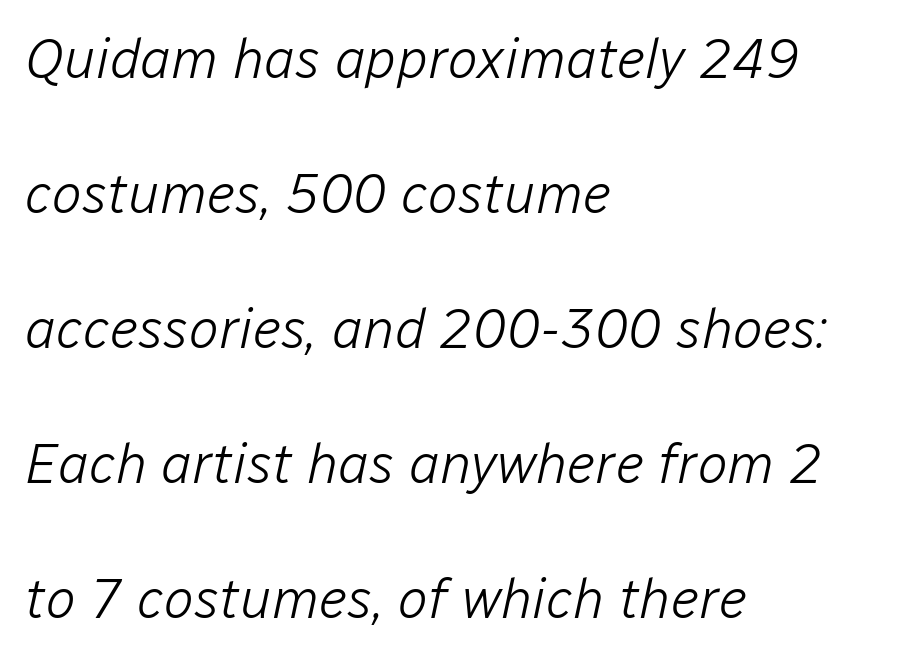
{"italic": "yes", "lean": "right", "slant_degrees": 12, "bold": "no", "weight": "light", "width": "normal", "stroke_contrast": "low", "x_height": "medium", "monospaced": "no", "underline": "no", "align": "left", "line_spacing": "loose", "line_spacing_ratio": 2.41, "letter_spacing": "normal", "letter_spacing_em": 0.0, "glyph_px": 56}
